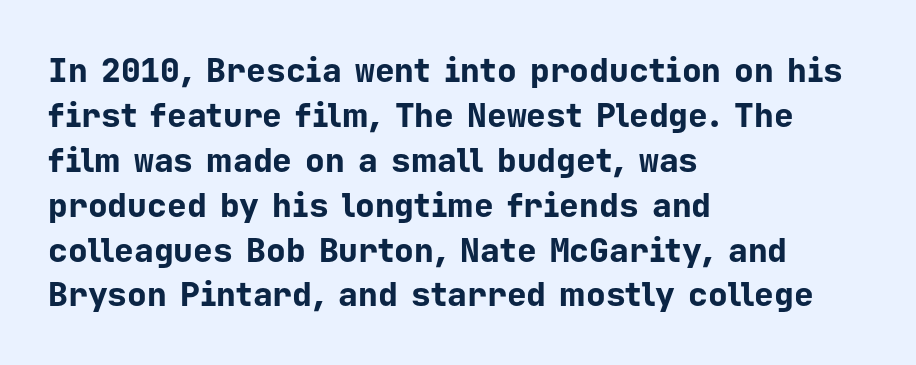
Check the space under the baseline: it is left empty. Line spacing here is normal. Look at the stroke-to-counter ratio: heavy, a bold. Compared with typical body copy, the letter spacing here is the same. Think of a typewriter: that constant character pitch is what you see here. Notice how the stems are strictly vertical — no italics here.
